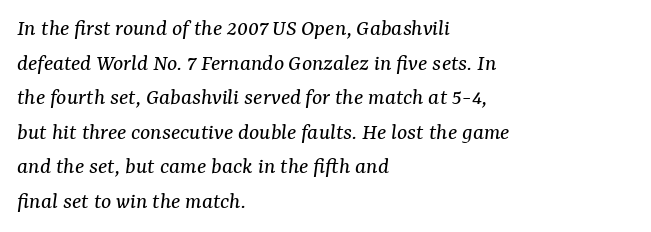
This reads as an unemphasized weight, regular at the heaviest. Quick note: italic. Honestly, the letter spacing is just normal — you wouldn't notice it. Students, observe: this is what conventionally led text looks like. The foot of each line stays bare and open.
